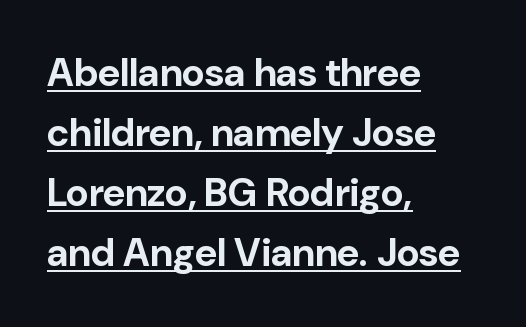
{"serif": "no", "italic": "no", "bold": "yes", "weight": "bold", "width": "normal", "stroke_contrast": "low", "x_height": "medium", "monospaced": "no", "underline": "yes", "align": "left", "line_spacing": "normal", "line_spacing_ratio": 1.54, "letter_spacing": "normal", "letter_spacing_em": 0.0, "glyph_px": 39}
